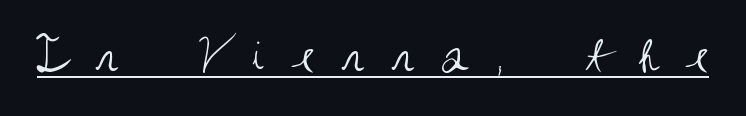
Q: Is the text bold? A: No.
Q: Is the typeface a serif or a sans-serif typeface? A: Sans-serif.
Q: Is the text underlined? A: Yes.
Q: Is the spacing between letters normal or unusually wide? A: Unusually wide.
Q: Width (condensed, normal, or wide)? A: Condensed.
Q: Stroke contrast? A: Medium.
Q: x-height? A: Large.
Q: Monospaced? A: No.
